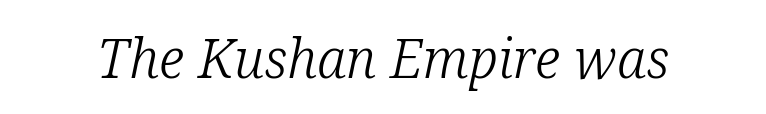
Every character sits at an angle, as italics do. Here the glyphs are tracked normally, forming tight word shapes. Caption: face not bold, strokes unweighted. The letters advance in unequal steps, a hallmark of proportional type. Descender tails drop into unmarked territory. The designer went with a serif here, giving each stem small feet.
